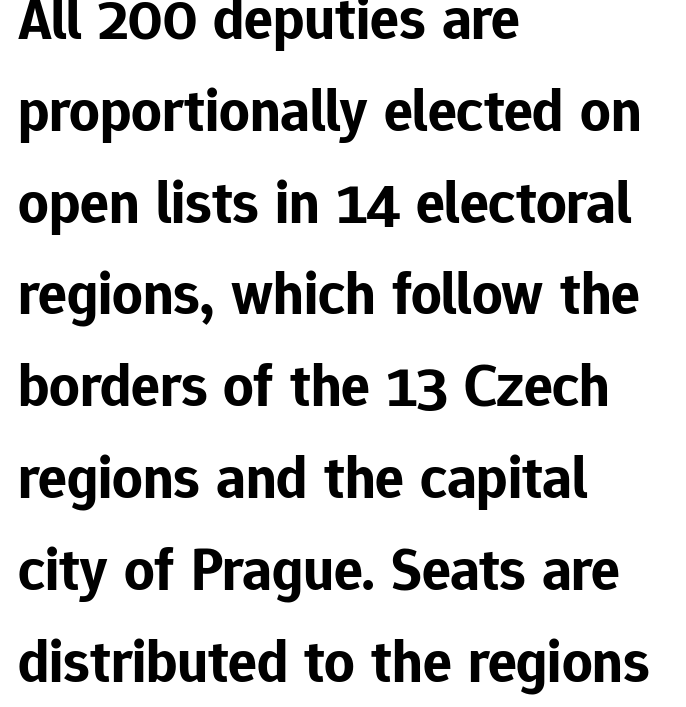
The image shows 60 px bold sans-serif type, upright; set left-aligned, normal line spacing (1.53x), normal letter spacing, not underlined; low stroke contrast and a medium x-height.
